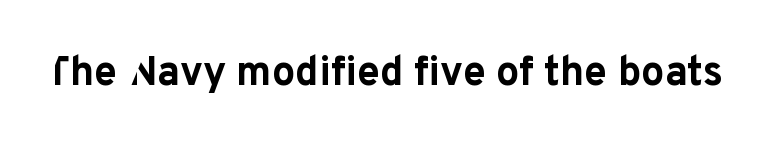
{"serif": "no", "italic": "no", "bold": "yes", "weight": "bold", "width": "normal", "stroke_contrast": "low", "x_height": "medium", "monospaced": "no", "underline": "no", "letter_spacing": "normal", "letter_spacing_em": 0.0, "glyph_px": 41}
